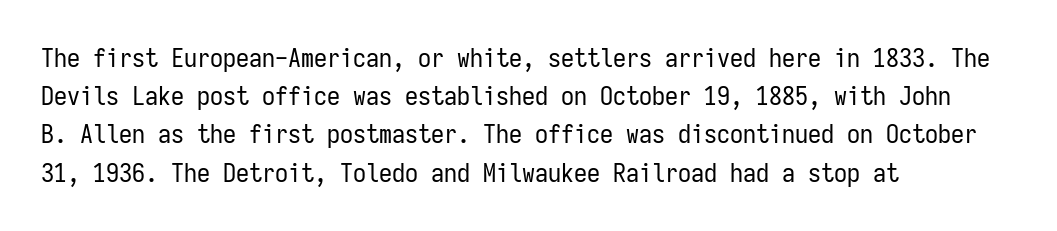
{"italic": "no", "bold": "no", "underline": "no", "align": "left", "line_spacing": "normal", "line_spacing_ratio": 1.47, "letter_spacing": "normal", "letter_spacing_em": 0.0, "glyph_px": 26}
